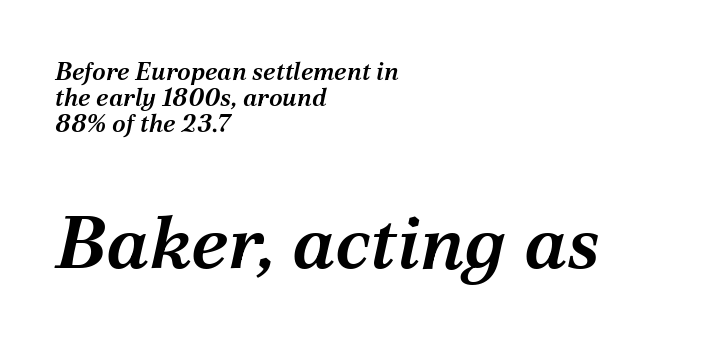
Q: Is the text bold? A: Semi-bold.
Q: Is the text italic (slanted)? A: Yes, it leans right by about 12 degrees.
Q: Is the typeface a serif or a sans-serif typeface? A: Serif.
Q: Is the text underlined? A: No.
Q: How is the paragraph aligned? A: Left-aligned.
Q: Is the spacing between letters normal or unusually wide? A: Normal.
Q: Is the spacing between lines tight, normal or loose? A: Tight.
Q: Which block of text is set in a larger size, the first (top) or the second (bottom)? A: The second (bottom) one.
Q: Width (condensed, normal, or wide)? A: Normal.
Q: Stroke contrast? A: Medium.
Q: x-height? A: Medium.
Q: Monospaced? A: No.
